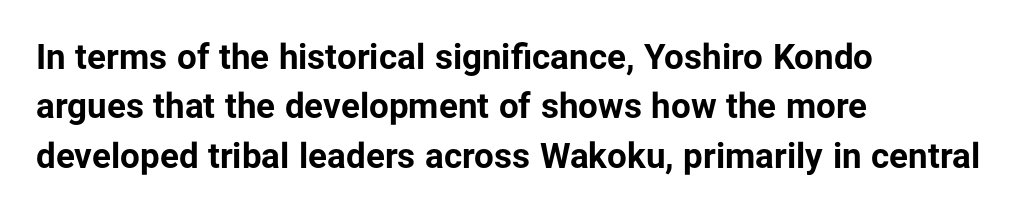
Q: Is the text bold? A: Yes.
Q: Is the text italic (slanted)? A: No, it is upright.
Q: Is the typeface a serif or a sans-serif typeface? A: Sans-serif.
Q: Is the text underlined? A: No.
Q: How is the paragraph aligned? A: Left-aligned.
Q: Is the spacing between letters normal or unusually wide? A: Normal.
Q: Is the spacing between lines tight, normal or loose? A: Normal.
Q: Width (condensed, normal, or wide)? A: Normal.
Q: Stroke contrast? A: Low.
Q: x-height? A: Medium.
Q: Monospaced? A: No.
